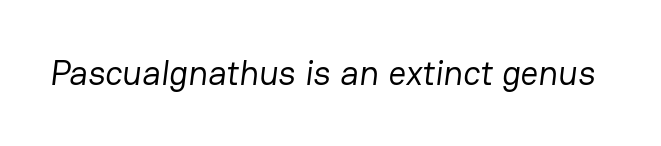
Q: Is the text bold? A: No.
Q: Is the typeface a serif or a sans-serif typeface? A: Sans-serif.
Q: Is the text underlined? A: No.
Q: Is the spacing between letters normal or unusually wide? A: Normal.
Q: Width (condensed, normal, or wide)? A: Normal.
Q: Stroke contrast? A: Low.
Q: x-height? A: Medium.
Q: Monospaced? A: No.
